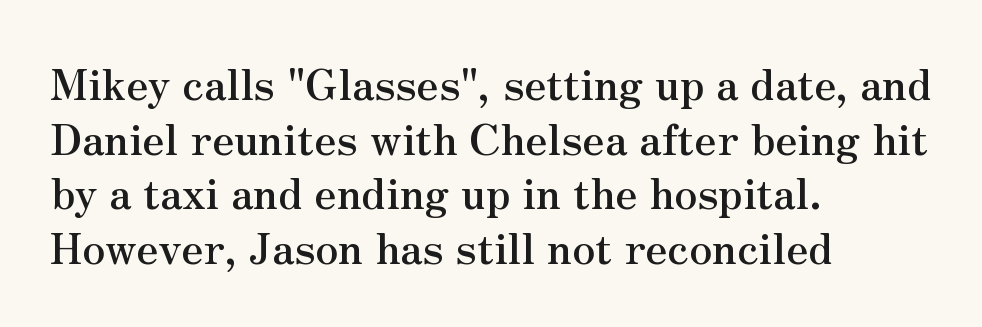
The image shows 43 px serif type, upright; set left-aligned, normal line spacing (1.27x), normal letter spacing, not underlined; medium stroke contrast and a small x-height.
